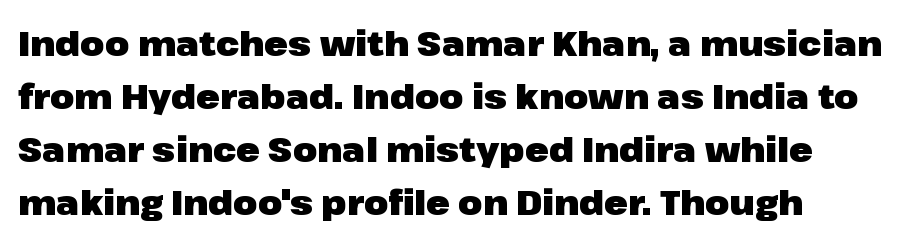
{"serif": "no", "italic": "no", "bold": "yes", "weight": "heavy", "width": "normal", "stroke_contrast": "low", "x_height": "medium", "monospaced": "no", "underline": "no", "align": "left", "line_spacing": "normal", "line_spacing_ratio": 1.51, "letter_spacing": "normal", "letter_spacing_em": 0.0, "glyph_px": 35}
